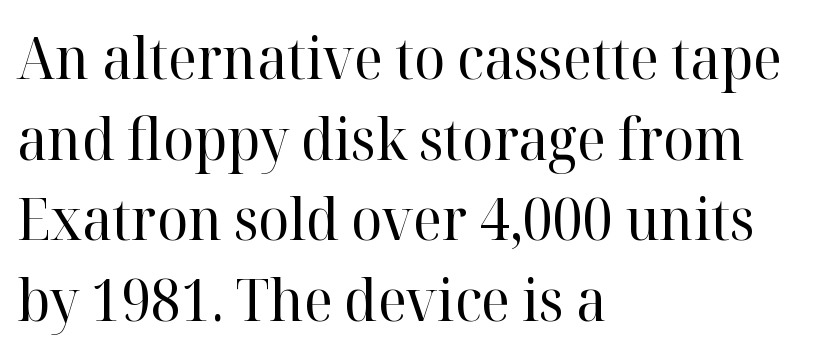
{"serif": "yes", "italic": "no", "bold": "no", "weight": "regular", "width": "normal", "stroke_contrast": "high", "x_height": "medium", "monospaced": "no", "underline": "no", "align": "left", "line_spacing": "normal", "line_spacing_ratio": 1.39, "letter_spacing": "normal", "letter_spacing_em": 0.0, "glyph_px": 58}
